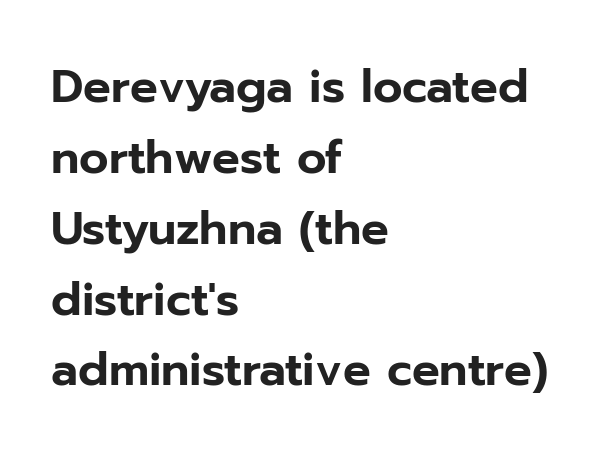
Does the lettering tilt? It doesn't — this is upright. Reading down the column, the eye jumps a familiar distance to each next line. Underlining? Definitely not there. This rendering leaves character spacing at its baseline value. Each letter keeps its own natural width here, so spacing adapts to shape. Visually the block forms a straight wall on the left and a jagged coastline on the right.
